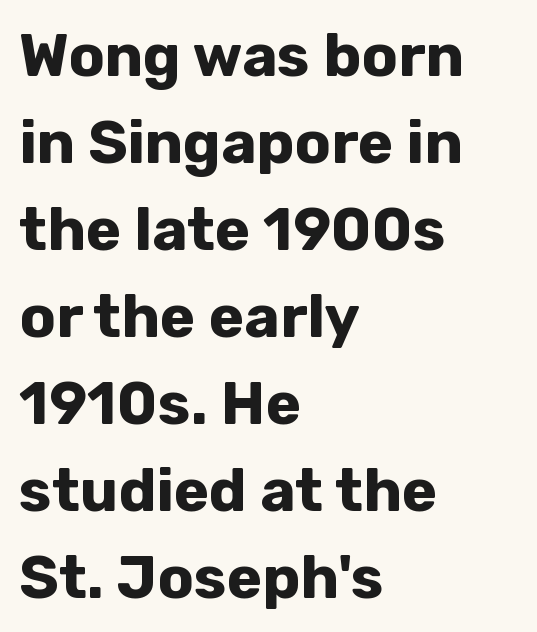
The glyphs have the mass of a bold cut. One glance says typical: line gaps are just what's usual. Do the letters lean? They stand straight. Every row of glyphs begins at an identical x-position on the left. Decoration check: the copy has no underline. The letters advance in unequal steps, a hallmark of proportional type.
